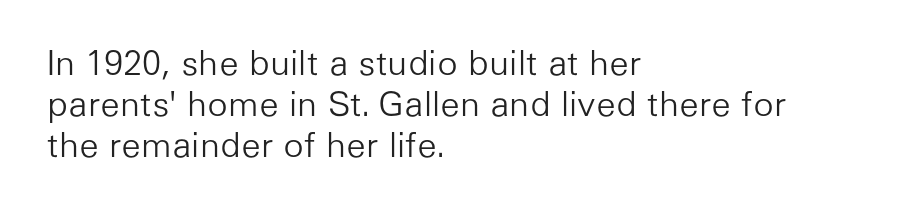
{"serif": "no", "italic": "no", "bold": "no", "weight": "light", "width": "normal", "stroke_contrast": "low", "x_height": "medium", "monospaced": "no", "underline": "no", "align": "left", "line_spacing_ratio": 1.21, "letter_spacing": "normal", "letter_spacing_em": 0.0, "glyph_px": 34}
